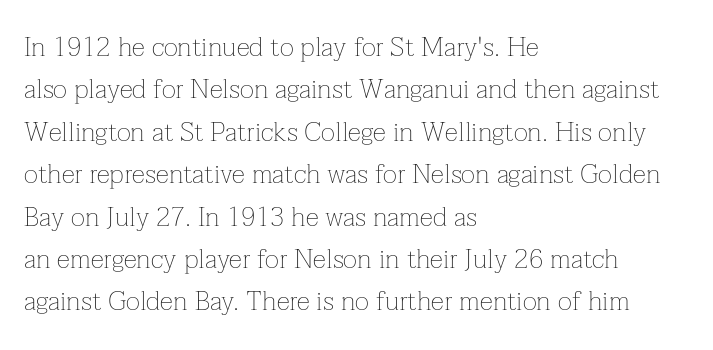
Characters follow at the spacing the type designer built in. Where is the straight margin? On the left. Weight: regular or lighter. Check the space under the baseline: it is left empty. Each new line begins a customary step beneath the previous one.
